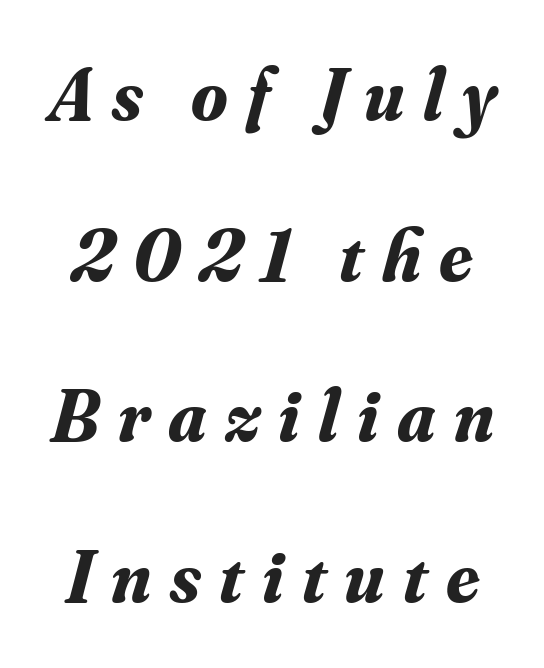
The image shows 74 px bold serif type, italic (leaning right); set loose line spacing (2.17x), unusually wide letter spacing (+0.25 em), not underlined; medium stroke contrast and a small x-height.
